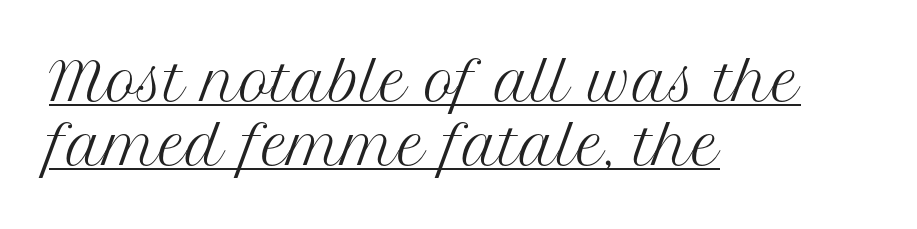
Q: Is the text bold? A: No.
Q: Is the text italic (slanted)? A: Yes.
Q: Is the typeface a serif or a sans-serif typeface? A: Serif.
Q: Is the text underlined? A: Yes.
Q: How is the paragraph aligned? A: Left-aligned.
Q: Is the spacing between letters normal or unusually wide? A: Normal.
Q: Width (condensed, normal, or wide)? A: Normal.
Q: Stroke contrast? A: Medium.
Q: x-height? A: Medium.
Q: Monospaced? A: No.
